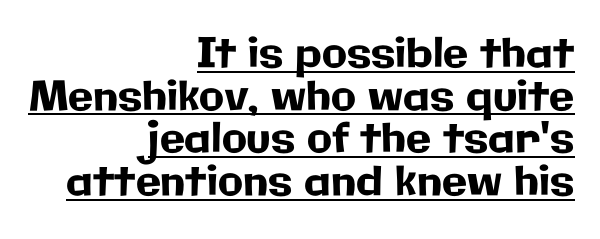
Q: Is the text italic (slanted)? A: No, it is upright.
Q: Is the typeface a serif or a sans-serif typeface? A: Sans-serif.
Q: Is the text underlined? A: Yes.
Q: How is the paragraph aligned? A: Right-aligned.
Q: Is the spacing between letters normal or unusually wide? A: Normal.
Q: Is the spacing between lines tight, normal or loose? A: Tight.
Q: Width (condensed, normal, or wide)? A: Normal.
Q: Stroke contrast? A: Low.
Q: x-height? A: Medium.
Q: Monospaced? A: No.
